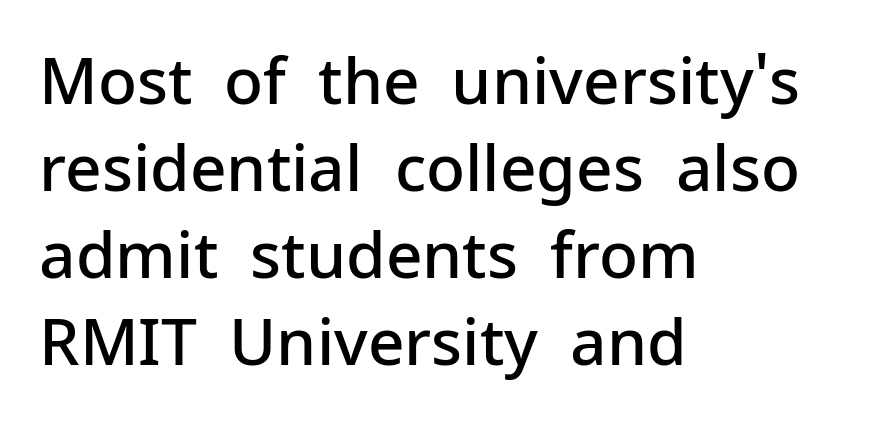
Q: Is the text bold? A: Semi-bold.
Q: Is the text italic (slanted)? A: No, it is upright.
Q: Is the typeface a serif or a sans-serif typeface? A: Sans-serif.
Q: Is the text underlined? A: No.
Q: How is the paragraph aligned? A: Left-aligned.
Q: Is the spacing between letters normal or unusually wide? A: Normal.
Q: Is the spacing between lines tight, normal or loose? A: Normal.
Q: Width (condensed, normal, or wide)? A: Normal.
Q: Stroke contrast? A: Low.
Q: x-height? A: Medium.
Q: Monospaced? A: No.
